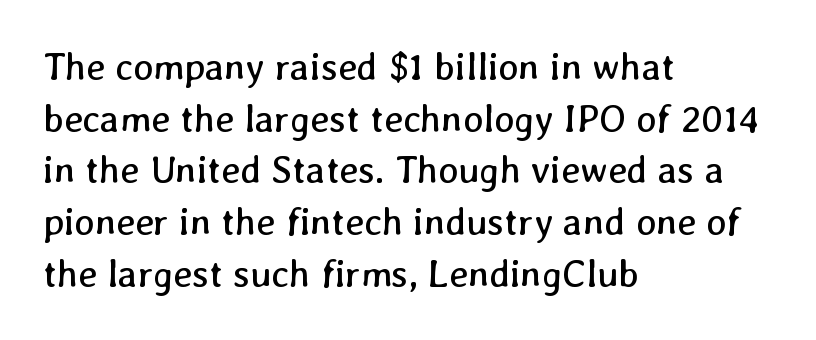
{"bold": "no", "weight": "regular", "width": "normal", "stroke_contrast": "low", "x_height": "medium", "monospaced": "no", "underline": "no", "align": "left", "line_spacing": "normal", "line_spacing_ratio": 1.36, "letter_spacing": "normal", "letter_spacing_em": 0.0, "glyph_px": 38}
